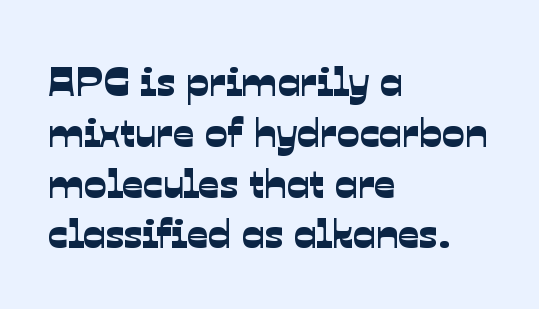
{"serif": "no", "width": "normal", "stroke_contrast": "low", "x_height": "medium", "monospaced": "no", "underline": "no", "align": "left", "line_spacing_ratio": 1.21, "letter_spacing": "normal", "letter_spacing_em": 0.0, "glyph_px": 42}
